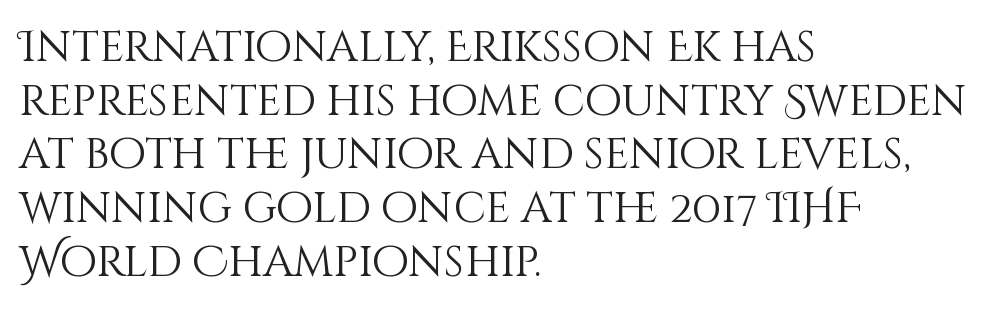
{"italic": "no", "bold": "no", "weight": "light", "width": "normal", "stroke_contrast": "medium", "x_height": "large", "monospaced": "no", "underline": "no", "align": "left", "line_spacing": "normal", "line_spacing_ratio": 1.25, "letter_spacing": "normal", "letter_spacing_em": 0.0, "glyph_px": 43}
